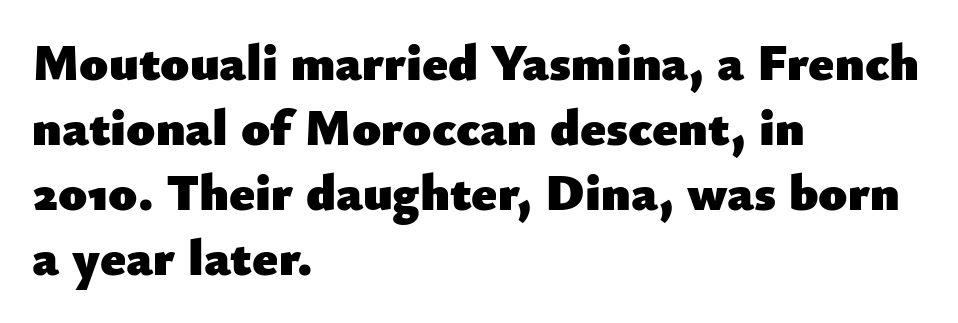
The face used here is a sans, in the tradition of grotesques and geometrics. Is the type bold? Yes — the strokes are clearly thick and heavy. Is this a fixed-width face? No — the glyphs have proportional, varying widths. Notice how descenders clear the ascenders below comfortably — that's standard leading.
